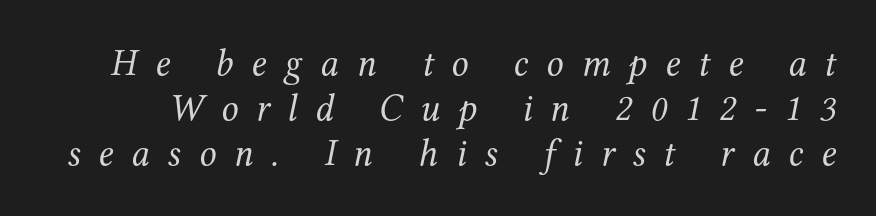
Q: Is the text bold? A: No.
Q: Is the text italic (slanted)? A: Yes, it leans right by about 12 degrees.
Q: Is the typeface a serif or a sans-serif typeface? A: Serif.
Q: Is the text underlined? A: No.
Q: Is the spacing between letters normal or unusually wide? A: Unusually wide.
Q: Width (condensed, normal, or wide)? A: Normal.
Q: Stroke contrast? A: Medium.
Q: x-height? A: Medium.
Q: Monospaced? A: No.
